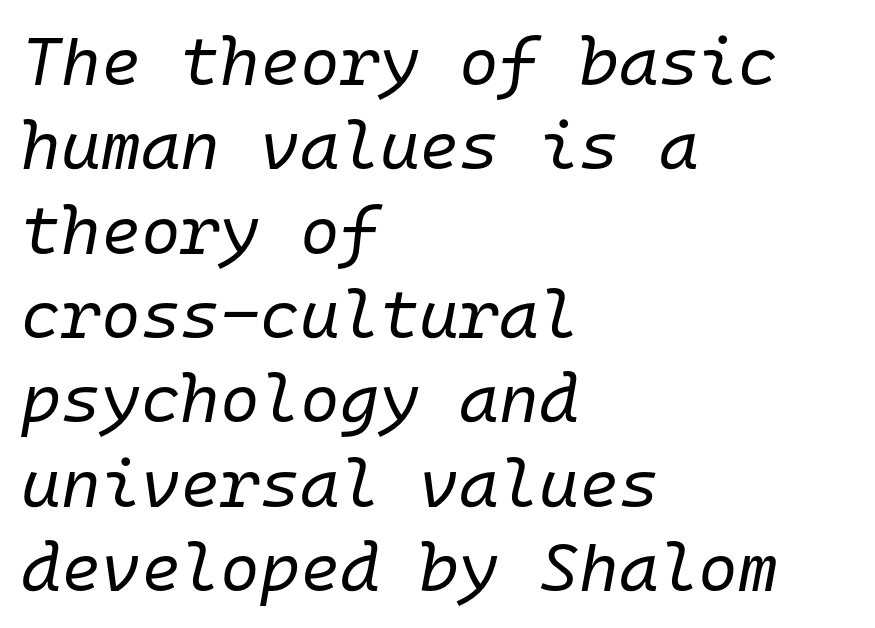
Q: Is the text bold? A: No.
Q: Is the text italic (slanted)? A: Yes, it leans right by about 10 degrees.
Q: Is the text underlined? A: No.
Q: How is the paragraph aligned? A: Left-aligned.
Q: Is the spacing between letters normal or unusually wide? A: Normal.
Q: Width (condensed, normal, or wide)? A: Normal.
Q: Stroke contrast? A: Low.
Q: x-height? A: Medium.
Q: Monospaced? A: Yes.
